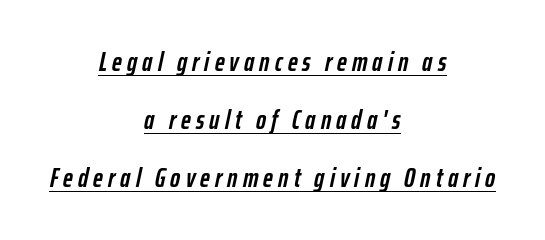
{"italic": "yes", "lean": "right", "slant_degrees": 12, "bold": "yes", "underline": "yes", "align": "center", "line_spacing": "loose", "line_spacing_ratio": 2.15, "glyph_px": 27}
